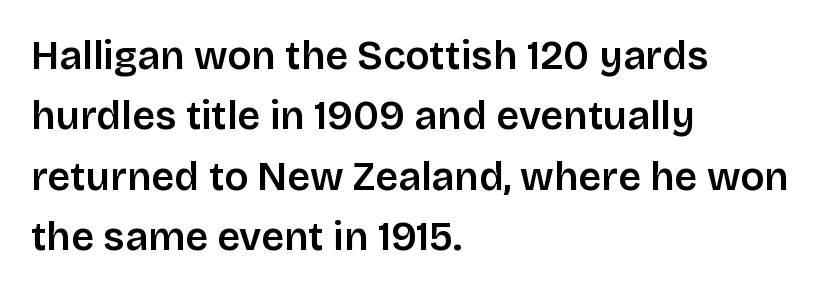
Q: Is the text italic (slanted)? A: No, it is upright.
Q: Is the typeface a serif or a sans-serif typeface? A: Sans-serif.
Q: Is the text underlined? A: No.
Q: How is the paragraph aligned? A: Left-aligned.
Q: Is the spacing between letters normal or unusually wide? A: Normal.
Q: Is the spacing between lines tight, normal or loose? A: Normal.
Q: Width (condensed, normal, or wide)? A: Normal.
Q: Stroke contrast? A: Low.
Q: x-height? A: Large.
Q: Monospaced? A: No.
